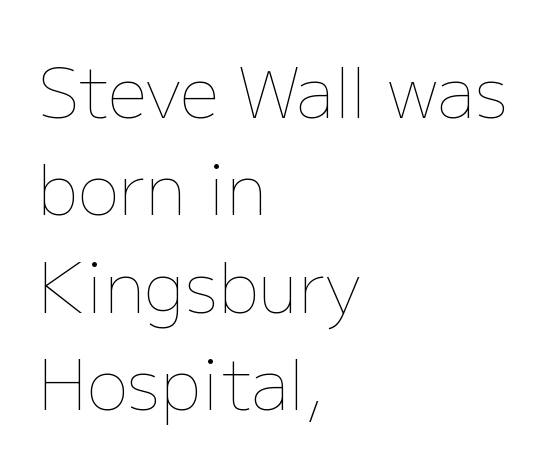
The image shows 69 px thin type, upright; set left-aligned, normal line spacing (1.41x), normal letter spacing, not underlined; low stroke contrast and a medium x-height.
